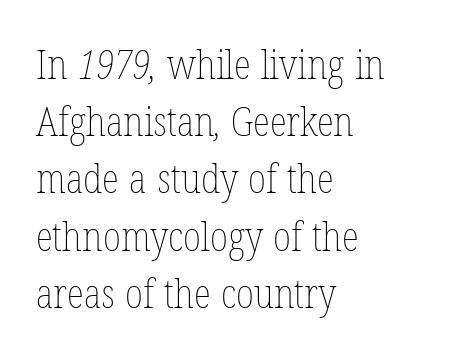
{"bold": "no", "weight": "thin", "width": "condensed", "stroke_contrast": "low", "x_height": "medium", "monospaced": "no", "underline": "no", "align": "left", "line_spacing": "normal", "line_spacing_ratio": 1.43, "letter_spacing": "normal", "letter_spacing_em": 0.0, "glyph_px": 40}
